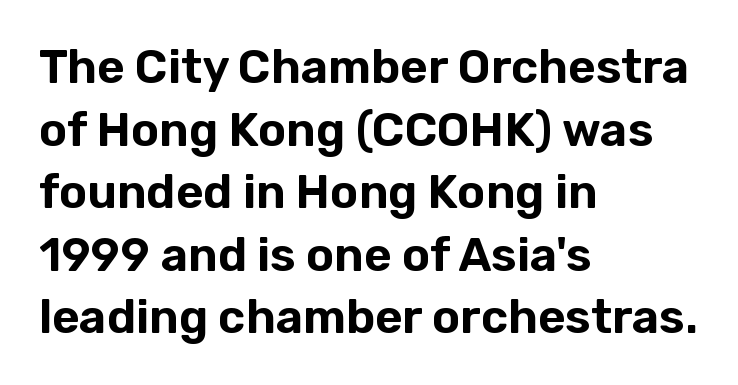
The image shows 47 px sans-serif type, upright; set left-aligned, normal line spacing (1.33x), normal letter spacing, not underlined; low stroke contrast and a medium x-height.
